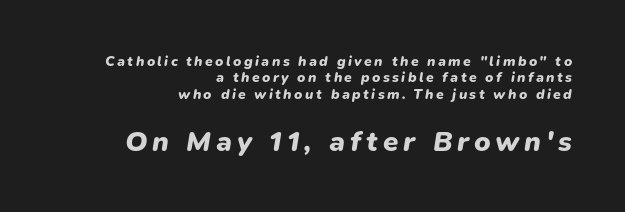
{"italic": "yes", "lean": "right", "slant_degrees": 9, "bold": "yes", "weight": "heavy", "width": "normal", "stroke_contrast": "low", "x_height": "medium", "monospaced": "no", "underline": "no", "align": "right", "line_spacing_ratio": 1.17, "larger_block": "second", "size_ratio": 2.0, "glyph_px": 28}
